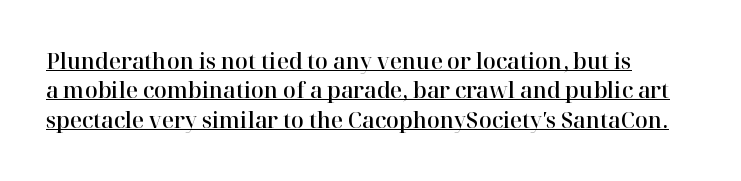
What stands out about the letter spacing? Nothing — it is the standard amount. Underlined type. The passage shown stacks its lines at a standard gap. The typography opts for an upright posture over an oblique one.
